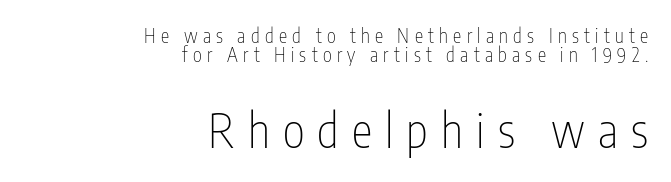
{"serif": "no", "italic": "no", "bold": "no", "weight": "thin", "width": "condensed", "stroke_contrast": "low", "x_height": "medium", "monospaced": "no", "underline": "no", "align": "right", "line_spacing": "tight", "line_spacing_ratio": 1.0, "letter_spacing": "wide", "letter_spacing_em": 0.28, "larger_block": "second", "size_ratio": 2.47, "glyph_px": 47}
